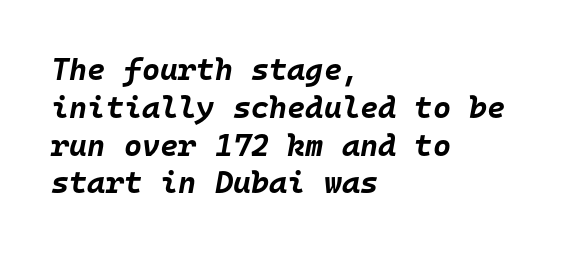
Every character sits at an angle, as italics do. Honestly, the letter spacing is just normal — you wouldn't notice it. The rendering uses typewriter-style spacing with identical character cells. In terms of weight, the rendering is a true, heavy bold. Has an underline been added? It has not. This rendering uses left alignment, leaving the right contour irregular.
